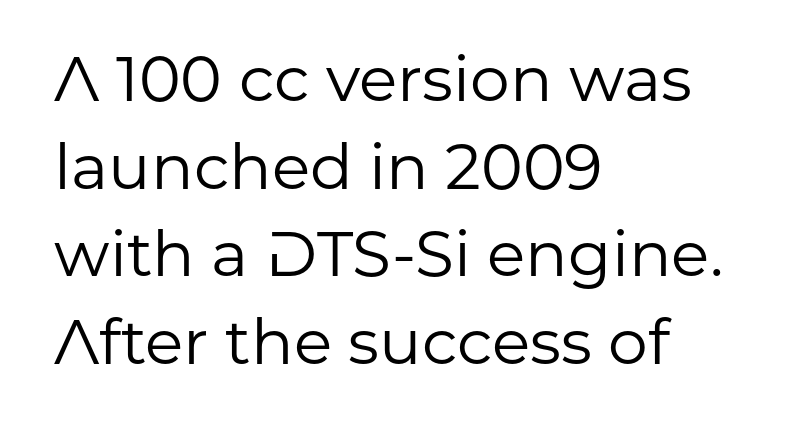
The image shows 63 px regular-weight sans-serif type, upright; set left-aligned, normal line spacing (1.39x), normal letter spacing, not underlined; low stroke contrast and a medium x-height.
